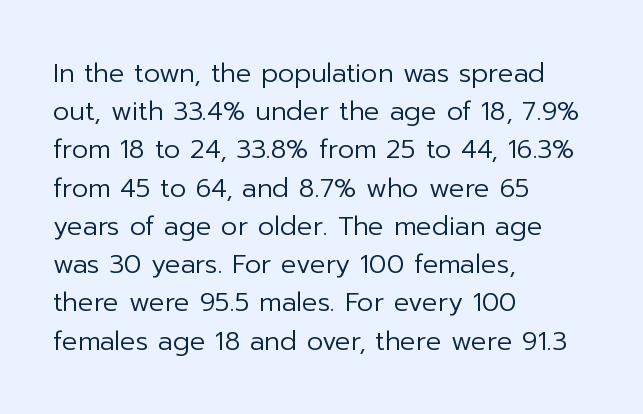
The vertical gap from one line to the next is medium. Quick note: underline off. The characters are drawn with everyday or finer stroke widths. A typesetter would mark this as roman, not italic. Caption: multi-line text, flush left, ragged right.
